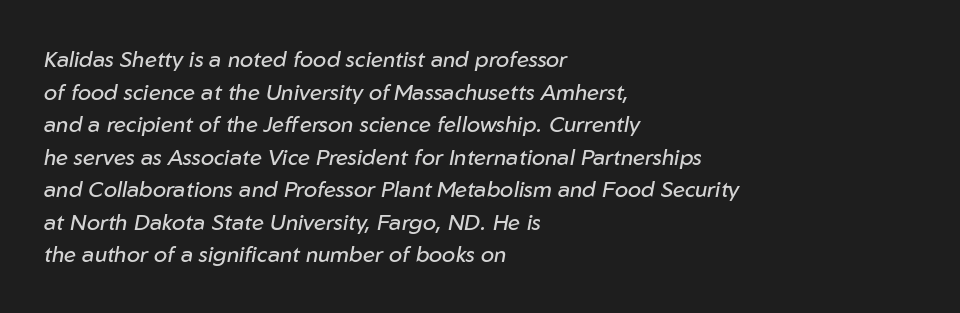
Whoever set this chose a conventional vertical rhythm. Just letters on the line, the space beneath them empty. Nothing unusual about the tracking: characters are spaced as the font intends. Yep, that's italic — everything's leaning. The rag falls on the right side of this text block. Stroke thickness stays within the range of a standard reading face or lighter.
